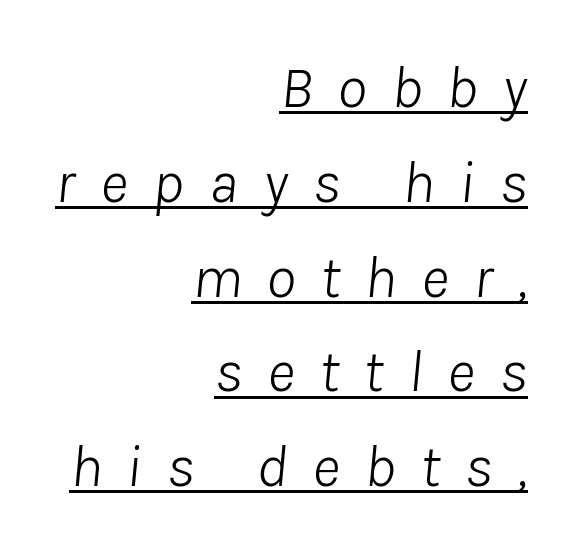
The image shows 60 px light type, italic (leaning right); set right-aligned, normal line spacing (1.58x), unusually wide letter spacing (+0.41 em), underlined; low stroke contrast and a medium x-height.
